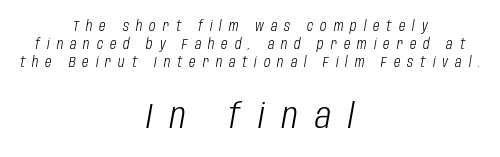
The image shows 35 px light, condensed type, italic (leaning right); set centered, normal line spacing (1.27x), unusually wide letter spacing (+0.5 em), not underlined; the second (bottom) block is 2.5x larger; low stroke contrast and a large x-height.
